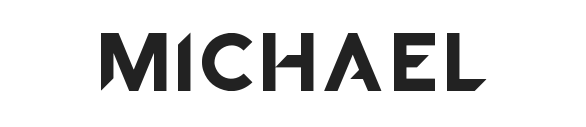
Horizontal alignment here is central, giving a formal, balanced look. Type without underlining. Check where the strokes stop: nothing finishes them off — pure sans. The font's upright variant was chosen for this text. This sample has the flowing, uneven cadence of proportional lettering.
